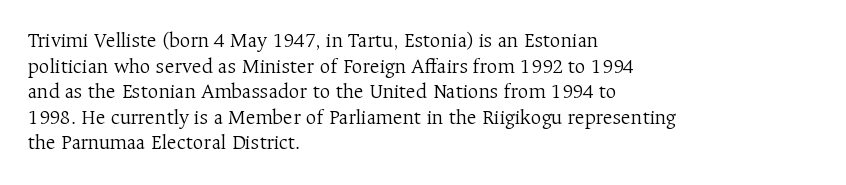
Q: Is the text bold? A: No.
Q: Is the text italic (slanted)? A: No, it is upright.
Q: Is the text underlined? A: No.
Q: How is the paragraph aligned? A: Left-aligned.
Q: Is the spacing between letters normal or unusually wide? A: Normal.
